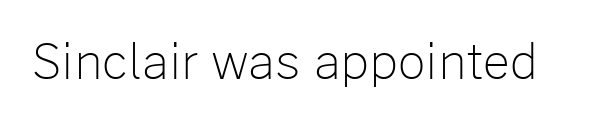
{"serif": "no", "italic": "no", "bold": "no", "weight": "light", "width": "normal", "stroke_contrast": "low", "x_height": "medium", "monospaced": "no", "underline": "no", "letter_spacing": "normal", "letter_spacing_em": 0.0, "glyph_px": 48}
